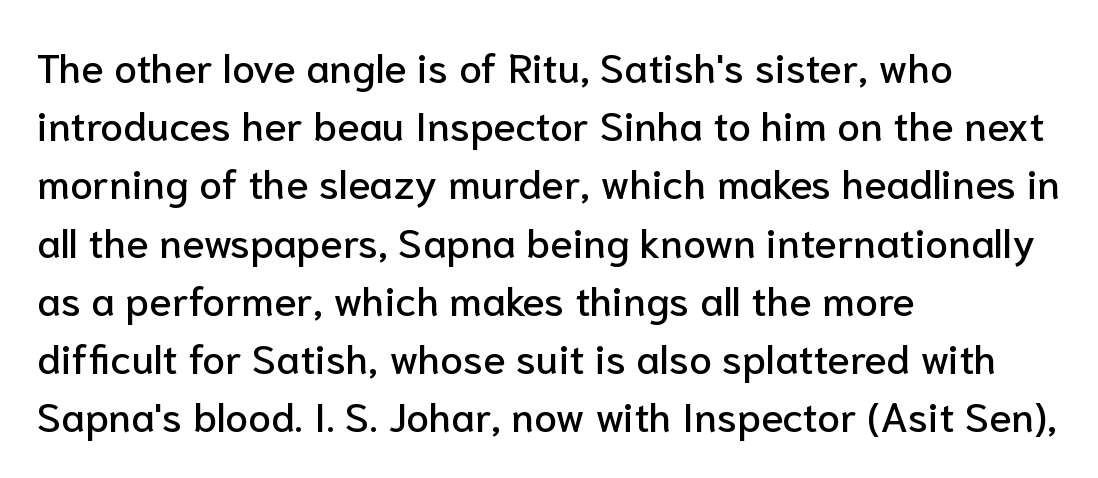
{"serif": "no", "italic": "no", "width": "normal", "stroke_contrast": "low", "x_height": "medium", "monospaced": "no", "underline": "no", "align": "left", "line_spacing": "normal", "line_spacing_ratio": 1.42, "letter_spacing": "normal", "letter_spacing_em": 0.0, "glyph_px": 41}
